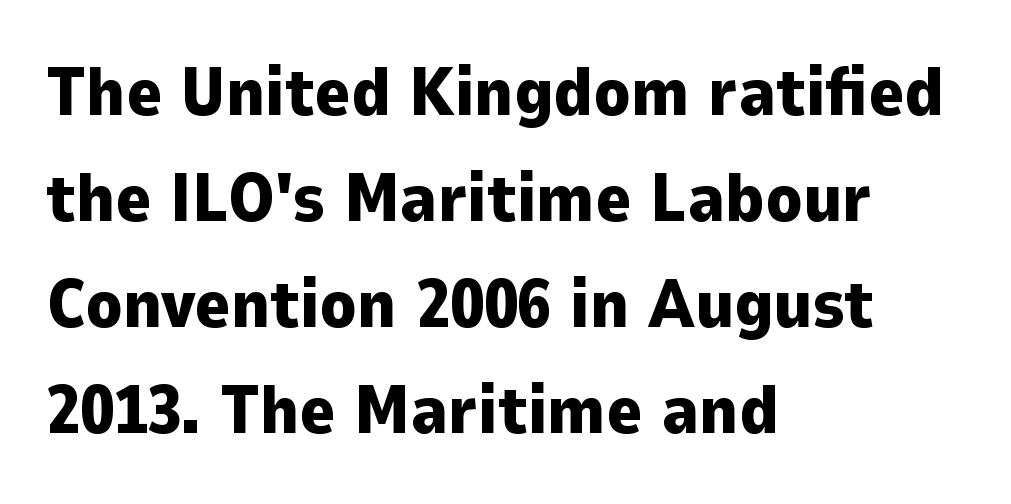
The image shows 68 px heavy sans-serif type, upright; set left-aligned, normal line spacing (1.56x), normal letter spacing, not underlined; low stroke contrast and a medium x-height.
